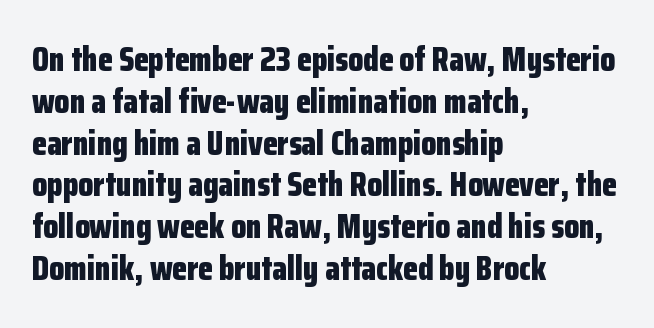
Q: Is the text bold? A: Yes.
Q: Is the text italic (slanted)? A: No, it is upright.
Q: Is the typeface a serif or a sans-serif typeface? A: Sans-serif.
Q: Is the text underlined? A: No.
Q: How is the paragraph aligned? A: Left-aligned.
Q: Is the spacing between letters normal or unusually wide? A: Normal.
Q: Width (condensed, normal, or wide)? A: Condensed.
Q: Stroke contrast? A: Low.
Q: x-height? A: Medium.
Q: Monospaced? A: No.
